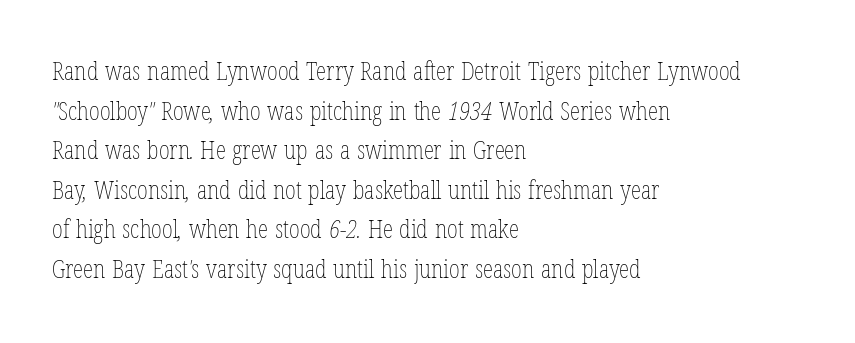
Q: Is the text bold? A: No.
Q: Is the text underlined? A: No.
Q: How is the paragraph aligned? A: Left-aligned.
Q: Is the spacing between letters normal or unusually wide? A: Normal.
Q: Is the spacing between lines tight, normal or loose? A: Normal.
